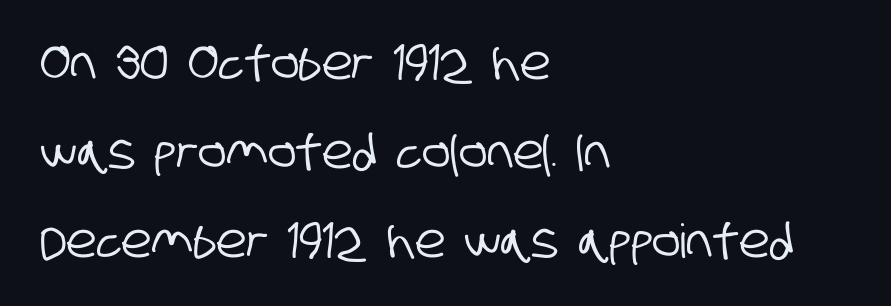
The horizontal fit of the characters is conventional and even. Proportional: the letters do not fall into vertical columns. Teacher's note: observe the even left margin — that is flush-left alignment. The words here are not underlined. Note: no serifs on the glyphs.
